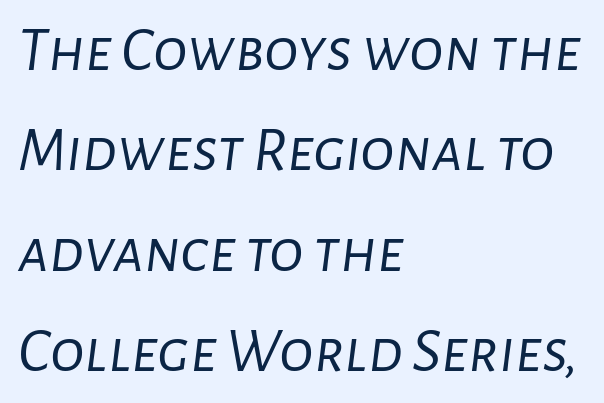
{"italic": "yes", "lean": "right", "slant_degrees": 7, "bold": "no", "weight": "light", "width": "normal", "stroke_contrast": "low", "x_height": "medium", "monospaced": "no", "underline": "no", "align": "left", "line_spacing": "normal", "line_spacing_ratio": 1.57, "letter_spacing": "normal", "letter_spacing_em": 0.0, "glyph_px": 64}
